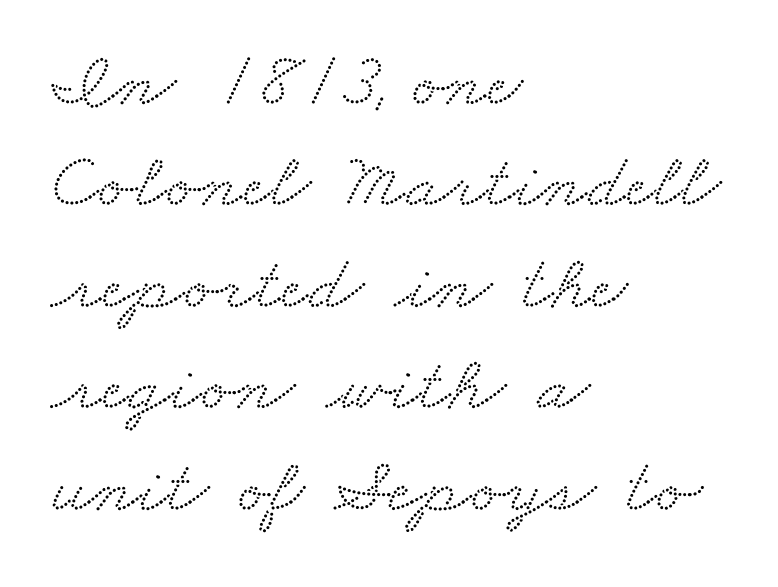
The image shows 78 px wide serif type; set left-aligned, normal line spacing (1.3x), normal letter spacing, not underlined; medium stroke contrast and a small x-height.
